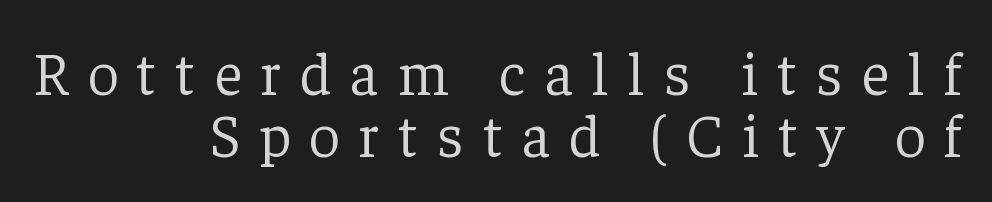
Think of a printed novel: that variable character pitch is what you see here. Ordinary non-slanted type is in use. Stem width sits at or under what a default text font uses. These lines huddle together more closely than default settings would place them.
